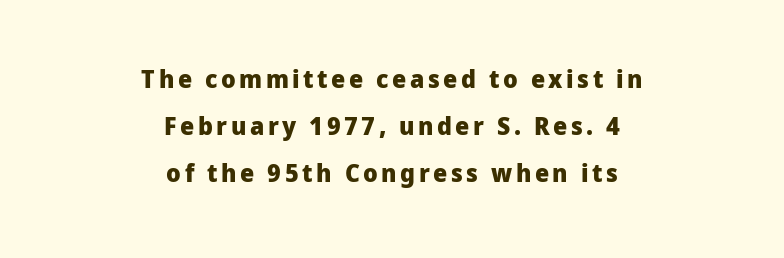
{"italic": "no", "bold": "yes", "underline": "no", "align": "center", "line_spacing_ratio": 1.88, "glyph_px": 25}
